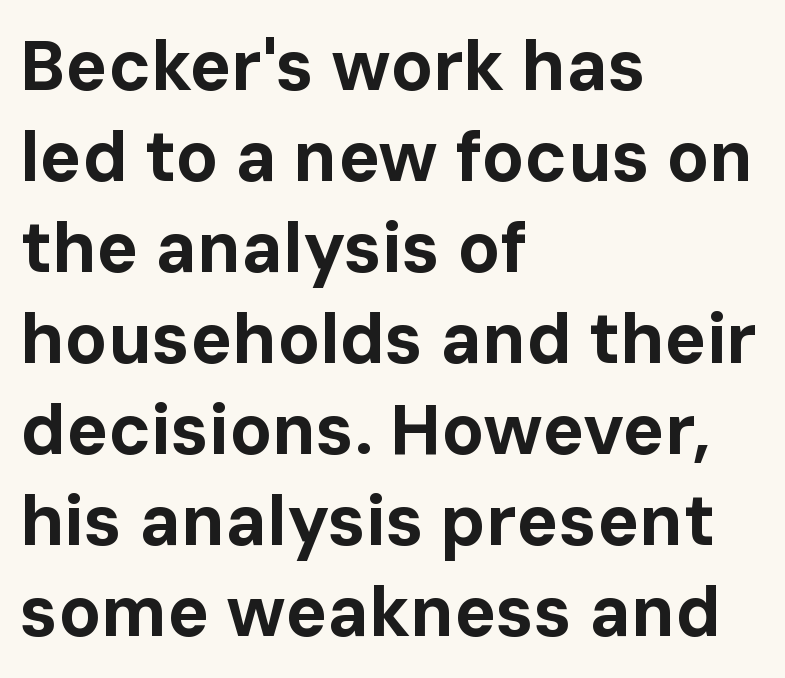
The image shows 70 px bold sans-serif type, upright; set left-aligned, normal line spacing (1.3x), normal letter spacing, not underlined; low stroke contrast and a medium x-height.
